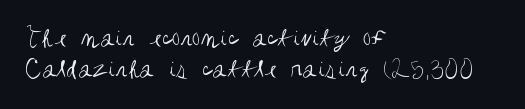
The image shows 27 px text type; set left-aligned, tight line spacing (1.13x), normal letter spacing, not underlined.
